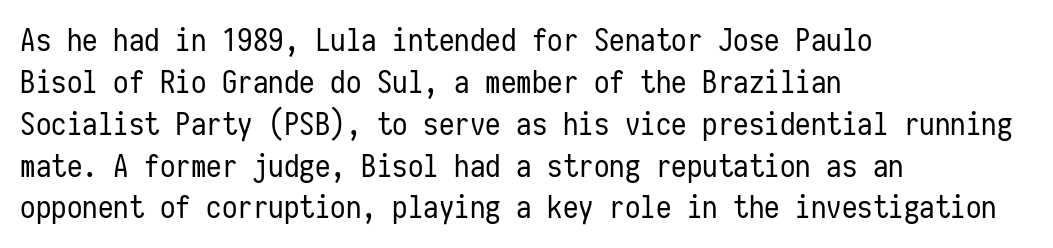
{"serif": "no", "italic": "no", "bold": "no", "weight": "regular", "width": "condensed", "stroke_contrast": "low", "x_height": "medium", "monospaced": "yes", "underline": "no", "align": "left", "line_spacing": "normal", "line_spacing_ratio": 1.35, "letter_spacing": "normal", "letter_spacing_em": 0.0, "glyph_px": 31}
